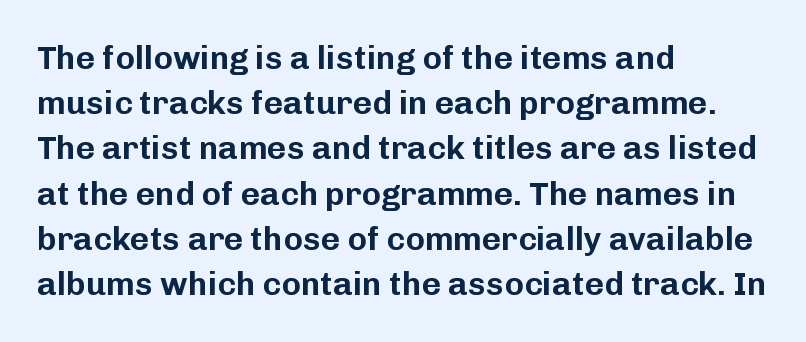
Q: Is the text italic (slanted)? A: No, it is upright.
Q: Is the typeface a serif or a sans-serif typeface? A: Sans-serif.
Q: Is the text underlined? A: No.
Q: How is the paragraph aligned? A: Left-aligned.
Q: Is the spacing between letters normal or unusually wide? A: Normal.
Q: Is the spacing between lines tight, normal or loose? A: Normal.
Q: Width (condensed, normal, or wide)? A: Normal.
Q: Stroke contrast? A: Low.
Q: x-height? A: Medium.
Q: Monospaced? A: No.
